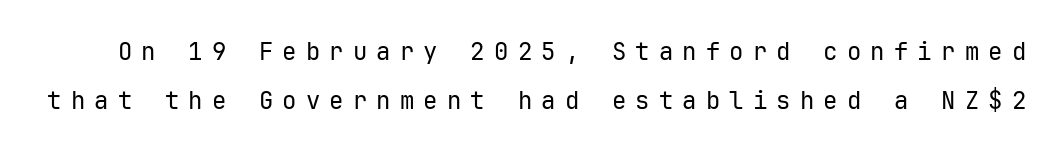
The image shows 24 px text type, upright; set loose line spacing (2.04x), unusually wide letter spacing (+0.38 em), not underlined.
